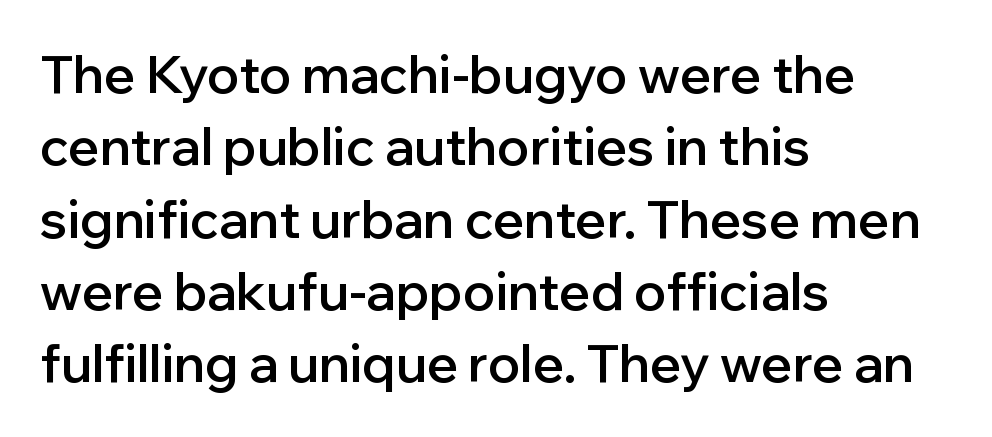
{"serif": "no", "italic": "no", "bold": "semi", "weight": "semibold", "width": "normal", "stroke_contrast": "low", "x_height": "medium", "monospaced": "no", "underline": "no", "align": "left", "line_spacing": "normal", "line_spacing_ratio": 1.39, "letter_spacing": "normal", "letter_spacing_em": 0.0, "glyph_px": 52}
